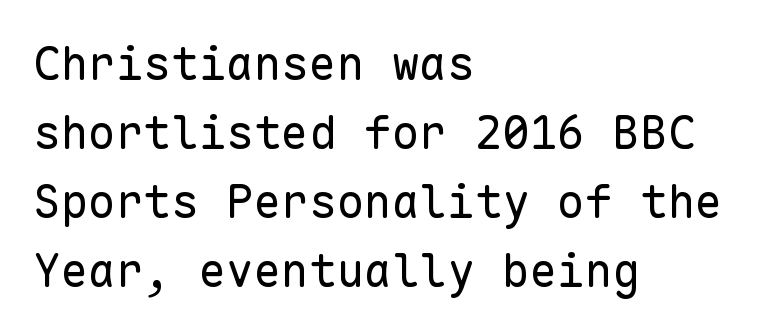
The strokes carry an ordinary text weight at most. Compared with typical body copy, the letter spacing here is the same. The ragged edge is on the right, which tells us the setting is flush left. Observe the absence of serifs on each vertical stroke in this sample. Regular leading. Each letter, wide or thin by design, is forced into the same width here.
